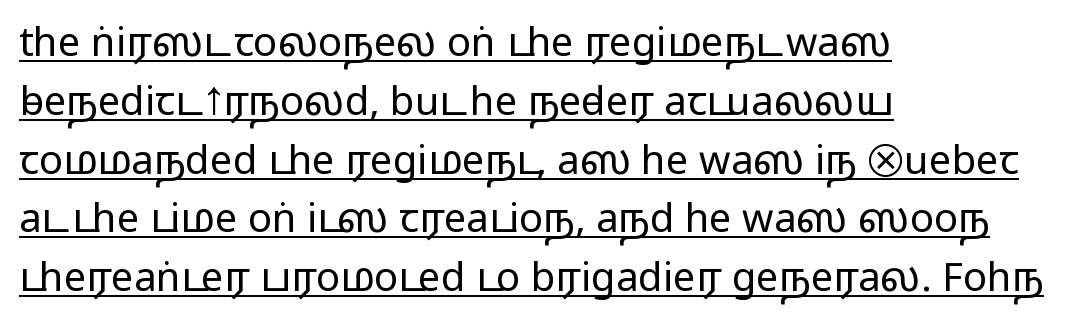
The lines are quadded left. The words here are underlined. Each word holds together tightly as a unit, with standard inter-letter gaps. The font is comparable to plain body text, perhaps lighter. Is there much room between lines? A standard amount, neither cramped nor airy. Italic? Not at all — the glyphs are vertical.
